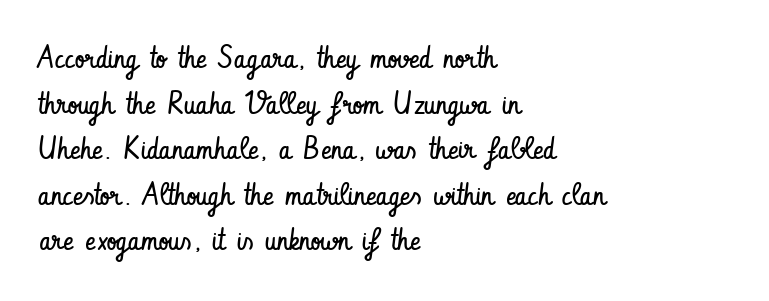
Q: Is the text bold? A: No.
Q: Is the text italic (slanted)? A: No, it is upright.
Q: Is the typeface a serif or a sans-serif typeface? A: Sans-serif.
Q: Is the text underlined? A: No.
Q: How is the paragraph aligned? A: Left-aligned.
Q: Is the spacing between letters normal or unusually wide? A: Normal.
Q: Is the spacing between lines tight, normal or loose? A: Normal.
Q: Width (condensed, normal, or wide)? A: Condensed.
Q: Stroke contrast? A: Low.
Q: x-height? A: Small.
Q: Monospaced? A: No.
